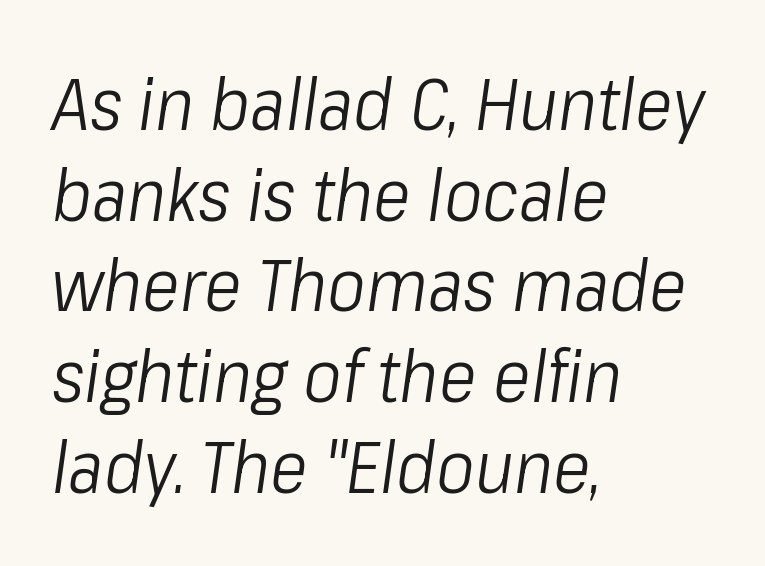
The image shows 72 px light, condensed type, italic (leaning right); set left-aligned, normal line spacing (1.26x), normal letter spacing, not underlined; low stroke contrast and a medium x-height.
